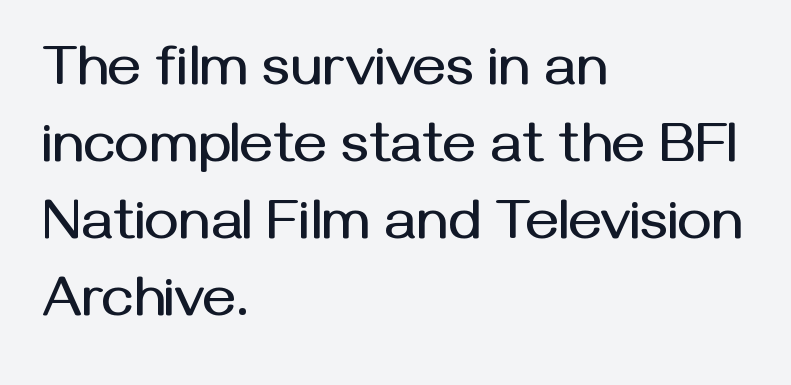
The image shows 57 px sans-serif type, upright; set left-aligned, normal line spacing (1.35x), normal letter spacing, not underlined; medium stroke contrast and a medium x-height.
